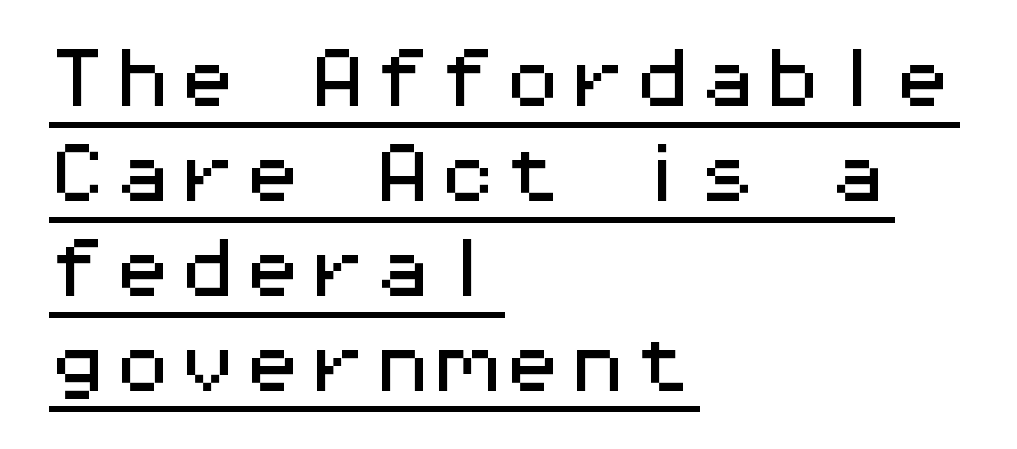
The face used here is rendered with its standard letterfit. Regarding serifs, this sample does without them. Leading: standard. Every character here occupies the same horizontal width, giving the sample a typewriter-like rhythm. The typography opts for an upright posture over an oblique one. Where is the straight margin? On the left.
